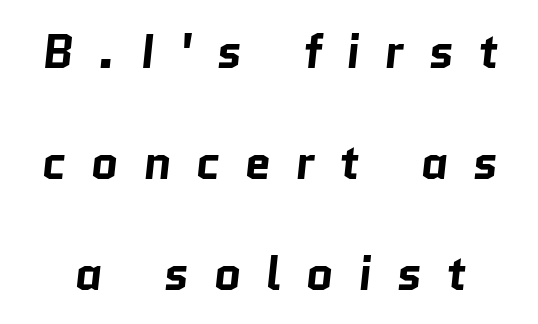
Loosely led — the rows are spread out. Look at the bottom of the vertical strokes: they stop flat, with no serifs. Type without underlining. The face used here is rendered with a markedly widened letterfit.
